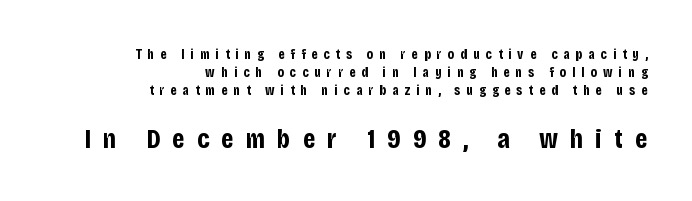
{"serif": "no", "italic": "no", "bold": "yes", "weight": "bold", "width": "condensed", "stroke_contrast": "low", "x_height": "large", "monospaced": "no", "underline": "no", "align": "right", "line_spacing": "normal", "line_spacing_ratio": 1.27, "letter_spacing": "wide", "letter_spacing_em": 0.43, "larger_block": "second", "size_ratio": 2.0, "glyph_px": 28}
